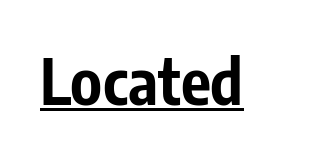
Q: Is the text bold? A: Yes.
Q: Is the text italic (slanted)? A: No, it is upright.
Q: Is the typeface a serif or a sans-serif typeface? A: Sans-serif.
Q: Is the text underlined? A: Yes.
Q: Is the spacing between letters normal or unusually wide? A: Normal.
Q: Width (condensed, normal, or wide)? A: Condensed.
Q: Stroke contrast? A: Low.
Q: x-height? A: Medium.
Q: Monospaced? A: No.
